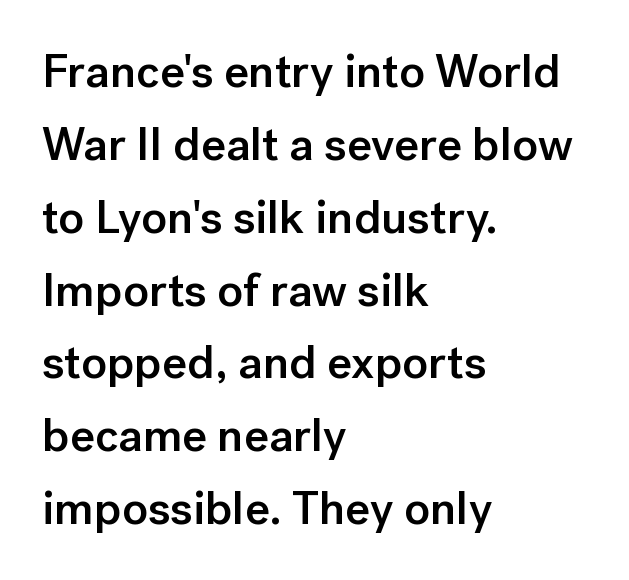
Q: Is the text bold? A: Semi-bold.
Q: Is the text italic (slanted)? A: No, it is upright.
Q: Is the typeface a serif or a sans-serif typeface? A: Sans-serif.
Q: Is the text underlined? A: No.
Q: How is the paragraph aligned? A: Left-aligned.
Q: Is the spacing between letters normal or unusually wide? A: Normal.
Q: Is the spacing between lines tight, normal or loose? A: Normal.
Q: Width (condensed, normal, or wide)? A: Normal.
Q: Stroke contrast? A: Low.
Q: x-height? A: Medium.
Q: Monospaced? A: No.
